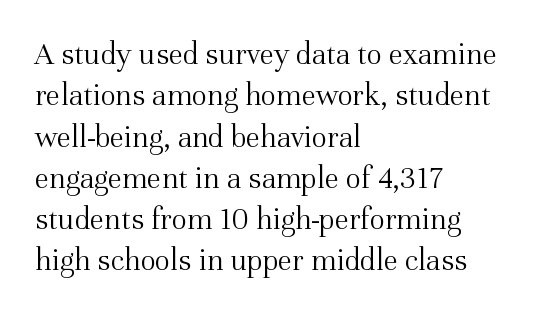
The image shows 32 px light serif type, upright; set left-aligned, normal line spacing (1.29x), normal letter spacing, not underlined; medium stroke contrast and a medium x-height.
